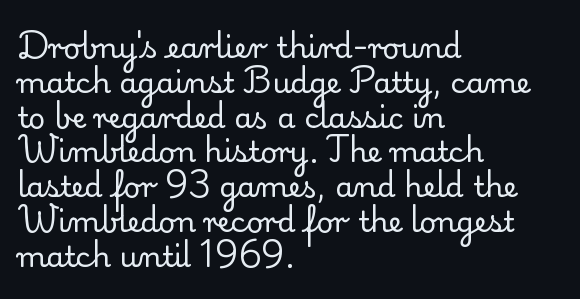
Q: Is the text bold? A: No.
Q: Is the text italic (slanted)? A: No, it is upright.
Q: Is the typeface a serif or a sans-serif typeface? A: Serif.
Q: Is the text underlined? A: No.
Q: How is the paragraph aligned? A: Left-aligned.
Q: Is the spacing between letters normal or unusually wide? A: Normal.
Q: Width (condensed, normal, or wide)? A: Normal.
Q: Stroke contrast? A: Low.
Q: x-height? A: Small.
Q: Monospaced? A: No.
